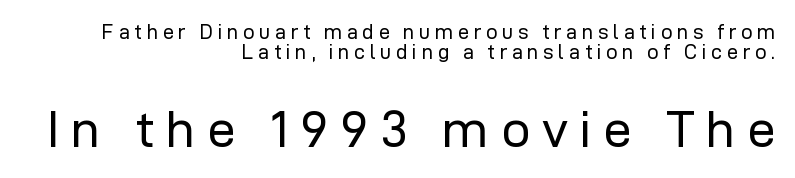
{"serif": "no", "italic": "no", "bold": "no", "weight": "regular", "width": "normal", "stroke_contrast": "low", "x_height": "medium", "monospaced": "no", "underline": "no", "align": "right", "line_spacing": "tight", "line_spacing_ratio": 1.01, "letter_spacing": "wide", "letter_spacing_em": 0.23, "larger_block": "second", "size_ratio": 2.55, "glyph_px": 51}
